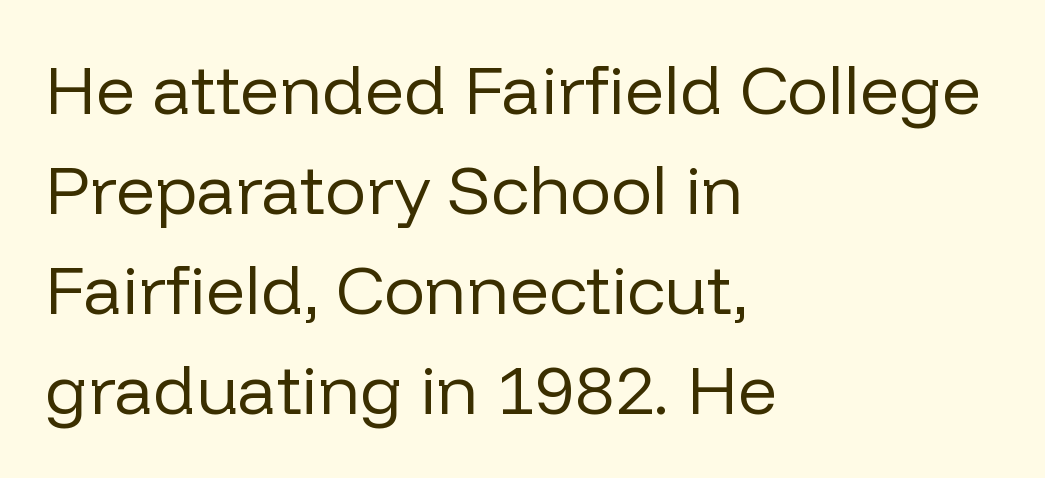
{"serif": "no", "italic": "no", "bold": "no", "weight": "regular", "width": "normal", "stroke_contrast": "low", "x_height": "medium", "monospaced": "no", "underline": "no", "align": "left", "line_spacing": "normal", "line_spacing_ratio": 1.45, "letter_spacing": "normal", "letter_spacing_em": 0.0, "glyph_px": 69}
